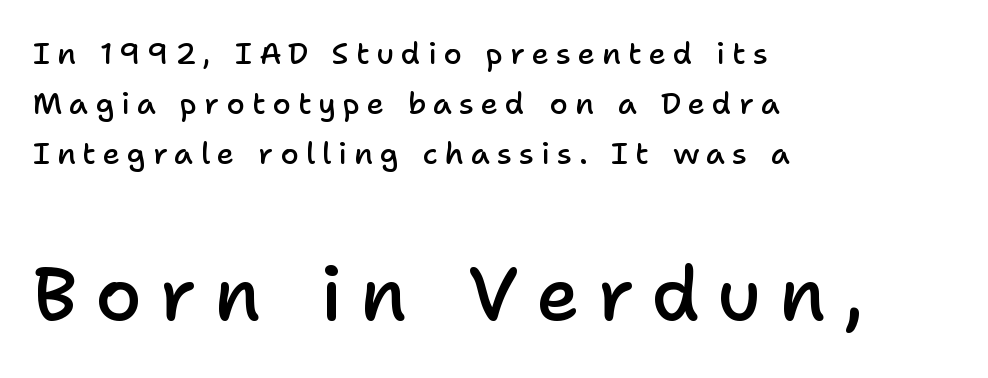
The image shows 75 px semibold sans-serif type, upright; set left-aligned, normal line spacing (1.67x), unusually wide letter spacing (+0.23 em), not underlined; the second (bottom) block is 2.5x larger; low stroke contrast and a medium x-height.
